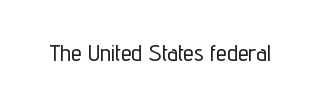
Q: Is the text italic (slanted)? A: No, it is upright.
Q: Is the text underlined? A: No.
Q: Is the spacing between letters normal or unusually wide? A: Normal.
